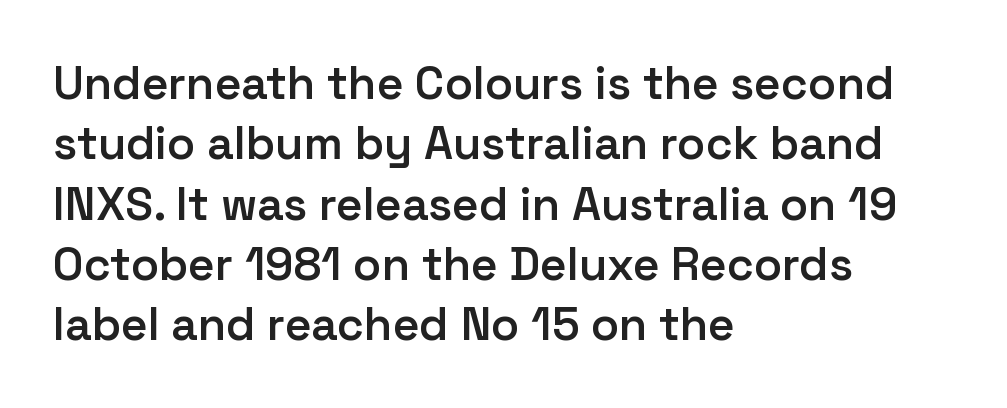
{"serif": "no", "italic": "no", "bold": "semi", "weight": "semibold", "width": "normal", "stroke_contrast": "low", "x_height": "medium", "monospaced": "no", "underline": "no", "align": "left", "line_spacing": "normal", "line_spacing_ratio": 1.31, "letter_spacing": "normal", "letter_spacing_em": 0.0, "glyph_px": 46}
